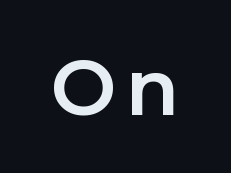
The image shows 78 px bold sans-serif type, upright; set not underlined; low stroke contrast and a medium x-height.
